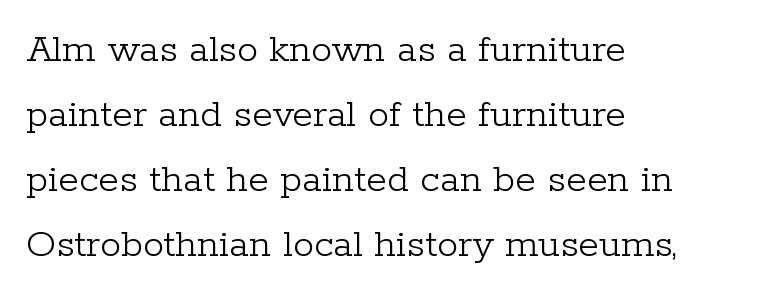
The image shows 42 px light serif type, upright; set left-aligned, normal line spacing (1.55x), normal letter spacing, not underlined; low stroke contrast and a medium x-height.
